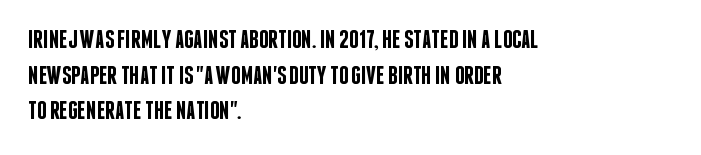
The letters sit at their default tracking, neither squeezed nor spread. Line starts are locked; line ends wander. These words are printed semibold, heavier than regular yet not bold. Does the lettering tilt? It doesn't — this is upright. Students, observe: this is what conventionally led text looks like. Type without underlining.
